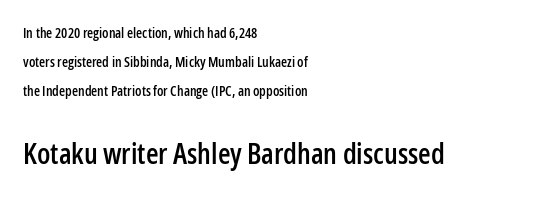
This sample has the flowing, uneven cadence of proportional lettering. Typographically, this falls in the sans-serif category. The type is set solid horizontally, with unmodified tracking. This sample trades compactness for vertical openness between lines. Nobody drew a line under any word here.
